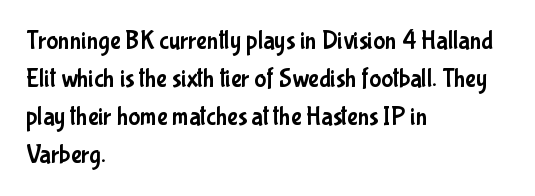
Q: Is the text italic (slanted)? A: No, it is upright.
Q: Is the text underlined? A: No.
Q: How is the paragraph aligned? A: Left-aligned.
Q: Is the spacing between letters normal or unusually wide? A: Normal.
Q: Is the spacing between lines tight, normal or loose? A: Normal.
